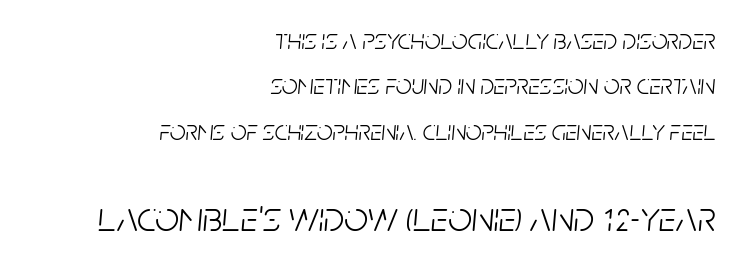
This rendering uses right alignment, leaving the left contour irregular. The words here are not underlined. The horizontal fit of the characters is conventional and even. Stroke thickness stays within the range of a standard reading face or lighter. The composition opens small and finishes big. This block has exactly the height ordinary leading produces.
